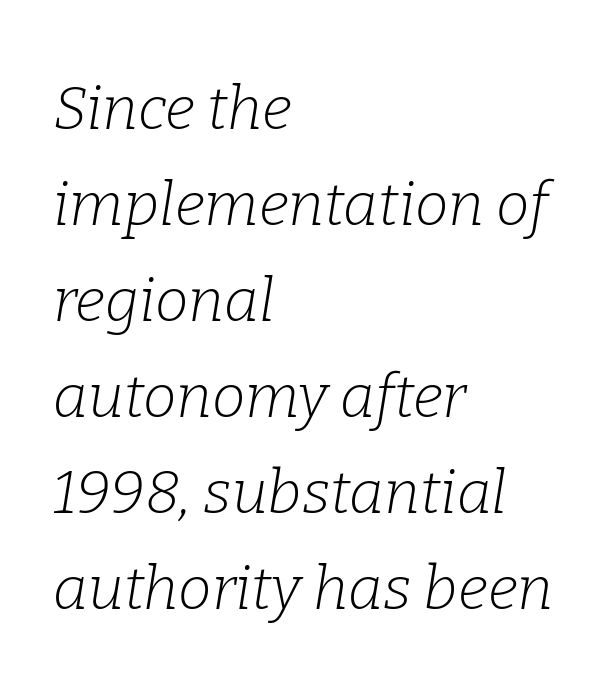
The image shows 60 px light serif type, italic (leaning right); set left-aligned, normal line spacing (1.6x), normal letter spacing, not underlined; low stroke contrast and a medium x-height.
